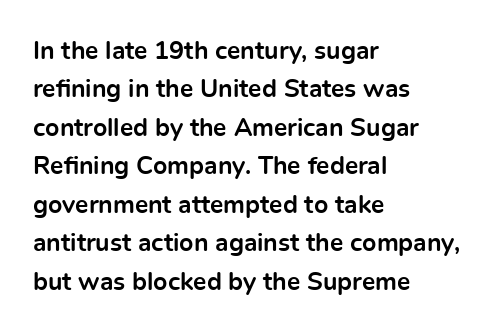
{"italic": "no", "bold": "yes", "underline": "no", "align": "left", "line_spacing": "normal", "line_spacing_ratio": 1.54, "letter_spacing": "normal", "letter_spacing_em": 0.0, "glyph_px": 25}
